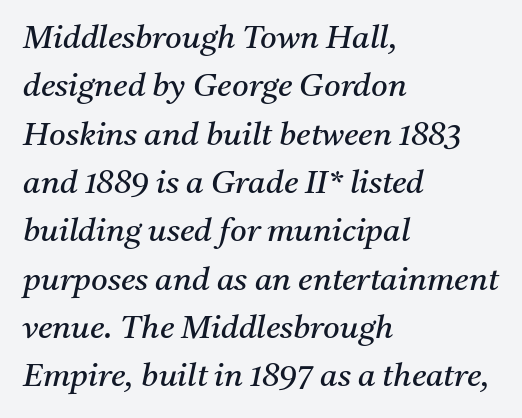
Small tapered or slab feet sit at the stroke ends, so this counts as serif. Each row of text sits above clean, open space. The rendering uses natural spacing where letterforms have individual widths. The tracking reads as untouched default to a designer's eye. Each new line begins a customary step beneath the previous one.
